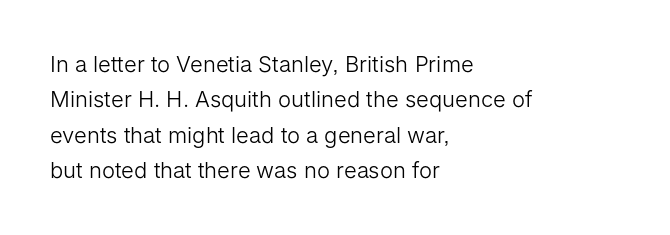
{"italic": "no", "bold": "no", "underline": "no", "align": "left", "line_spacing": "normal", "line_spacing_ratio": 1.61, "letter_spacing": "normal", "letter_spacing_em": 0.0, "glyph_px": 22}
